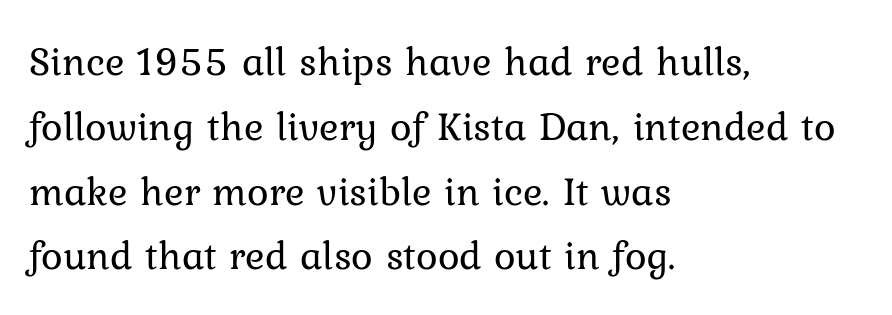
Does the copy run flush right? No — it runs flush left. Glance below the letters and you will spot only blank space. No chunkiness to these letters — they're not bold. Students, observe: this is what conventionally led text looks like. If you drew a line through each stem, it would be perfectly vertical.
